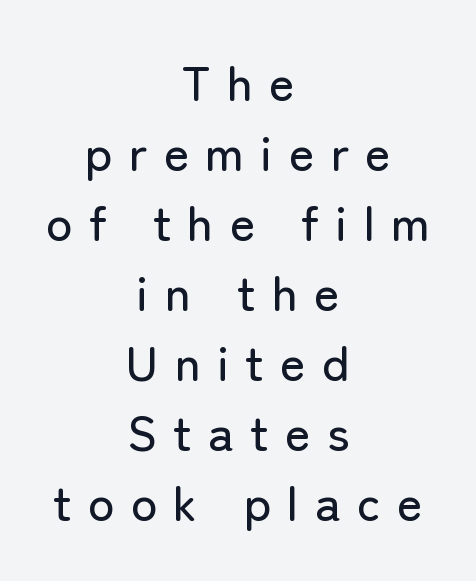
Q: Is the text italic (slanted)? A: No, it is upright.
Q: Is the typeface a serif or a sans-serif typeface? A: Sans-serif.
Q: Is the text underlined? A: No.
Q: How is the paragraph aligned? A: Centered.
Q: Is the spacing between letters normal or unusually wide? A: Unusually wide.
Q: Is the spacing between lines tight, normal or loose? A: Normal.
Q: Width (condensed, normal, or wide)? A: Normal.
Q: Stroke contrast? A: Low.
Q: x-height? A: Medium.
Q: Monospaced? A: No.
